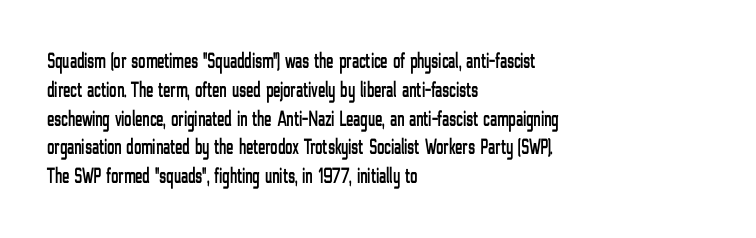
{"italic": "no", "underline": "no", "align": "left", "line_spacing": "normal", "line_spacing_ratio": 1.31, "letter_spacing": "normal", "letter_spacing_em": 0.0, "glyph_px": 22}
